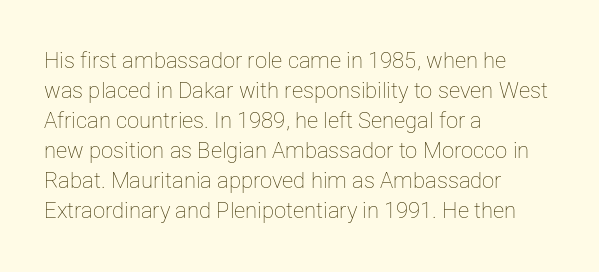
The image shows 22 px text type, upright; set left-aligned, normal line spacing (1.36x), normal letter spacing, not underlined.
